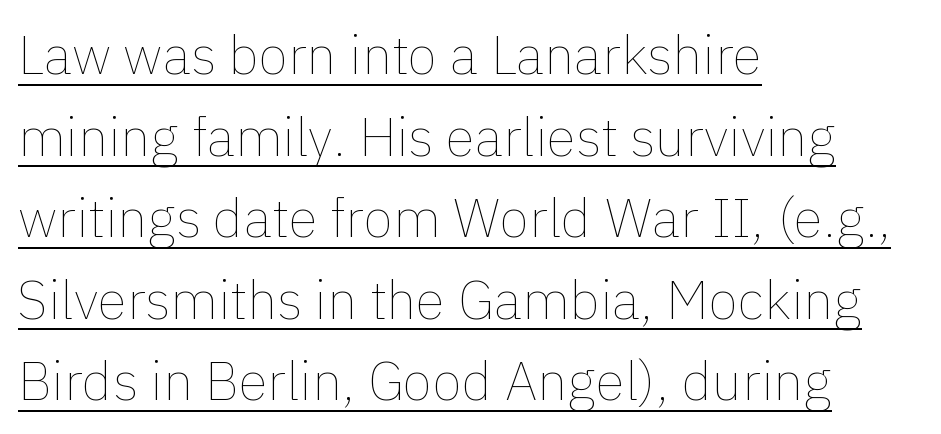
Q: Is the text bold? A: No.
Q: Is the text italic (slanted)? A: No, it is upright.
Q: Is the text underlined? A: Yes.
Q: How is the paragraph aligned? A: Left-aligned.
Q: Is the spacing between letters normal or unusually wide? A: Normal.
Q: Is the spacing between lines tight, normal or loose? A: Normal.
Q: Width (condensed, normal, or wide)? A: Normal.
Q: x-height? A: Medium.
Q: Monospaced? A: No.
